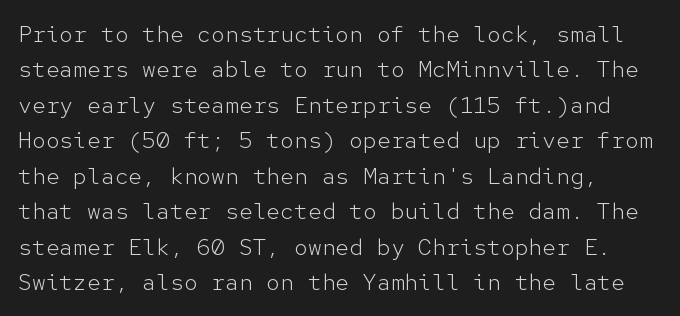
Q: Is the text bold? A: No.
Q: Is the text italic (slanted)? A: No, it is upright.
Q: Is the text underlined? A: No.
Q: How is the paragraph aligned? A: Left-aligned.
Q: Is the spacing between letters normal or unusually wide? A: Normal.
Q: Is the spacing between lines tight, normal or loose? A: Normal.
